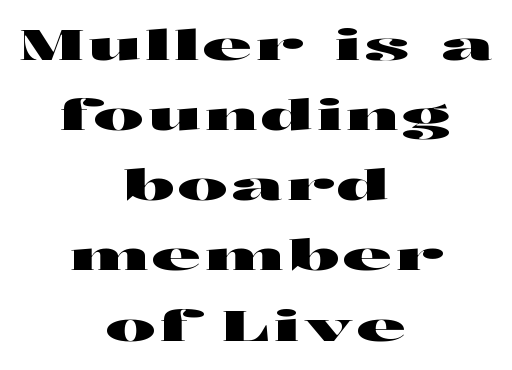
Q: Is the text italic (slanted)? A: No, it is upright.
Q: Is the typeface a serif or a sans-serif typeface? A: Sans-serif.
Q: Is the text underlined? A: No.
Q: How is the paragraph aligned? A: Centered.
Q: Is the spacing between lines tight, normal or loose? A: Normal.
Q: Width (condensed, normal, or wide)? A: Wide.
Q: Stroke contrast? A: High.
Q: x-height? A: Medium.
Q: Monospaced? A: No.
